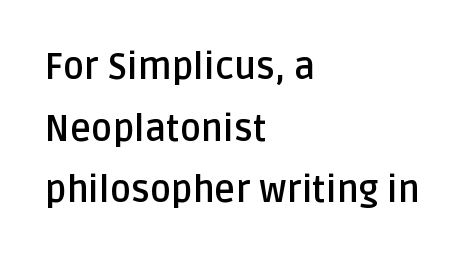
{"serif": "no", "italic": "no", "bold": "yes", "weight": "semibold", "width": "normal", "stroke_contrast": "low", "x_height": "large", "monospaced": "no", "underline": "no", "align": "left", "line_spacing_ratio": 1.71, "letter_spacing": "normal", "letter_spacing_em": 0.0, "glyph_px": 36}
